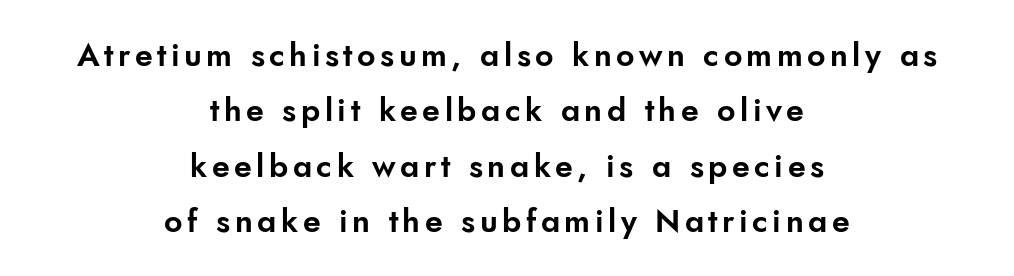
{"serif": "no", "italic": "no", "width": "normal", "stroke_contrast": "low", "x_height": "small", "monospaced": "no", "underline": "no", "align": "center", "line_spacing_ratio": 1.73, "glyph_px": 32}
